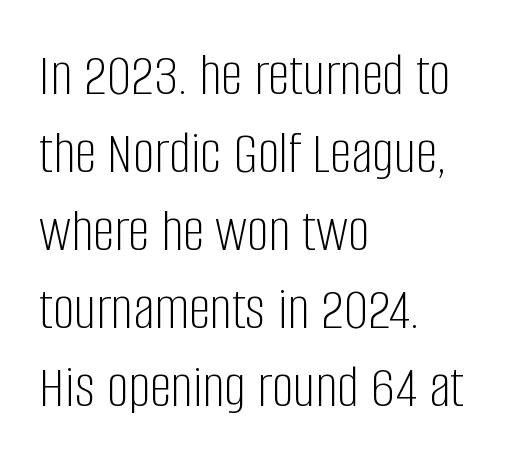
Stroke thickness stays within the range of a standard reading face or lighter. The specimen omits any rule beneath the text block's lines. Every stem runs plumb, perpendicular to the baseline. Spacing verdict: proportional, widths tailored to each character.
